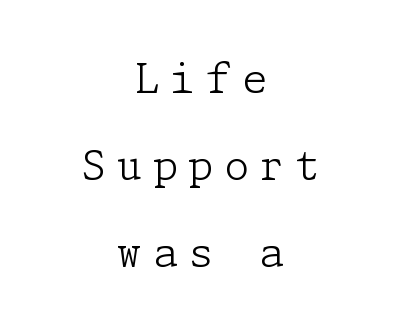
{"serif": "yes", "italic": "no", "bold": "no", "weight": "light", "width": "normal", "stroke_contrast": "low", "x_height": "medium", "underline": "no", "align": "center", "line_spacing": "loose", "line_spacing_ratio": 2.18, "letter_spacing": "wide", "letter_spacing_em": 0.27, "glyph_px": 40}
